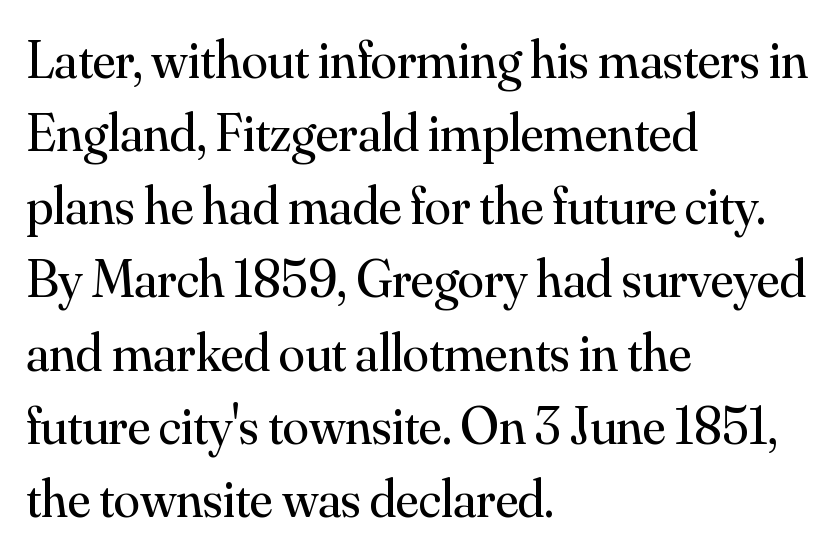
The image shows 53 px regular-weight serif type, upright; set left-aligned, normal line spacing (1.38x), normal letter spacing, not underlined; medium stroke contrast and a small x-height.
